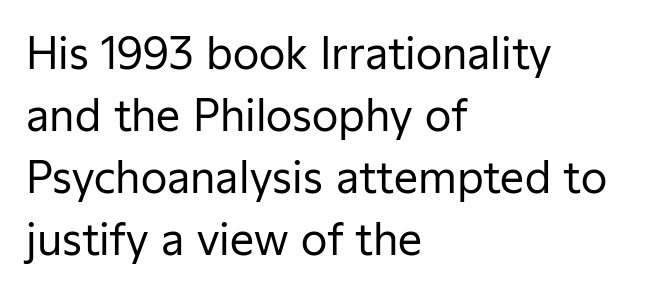
{"serif": "no", "italic": "no", "bold": "no", "weight": "regular", "width": "normal", "stroke_contrast": "low", "x_height": "medium", "monospaced": "no", "underline": "no", "align": "left", "line_spacing": "normal", "line_spacing_ratio": 1.44, "letter_spacing": "normal", "letter_spacing_em": 0.0, "glyph_px": 43}
